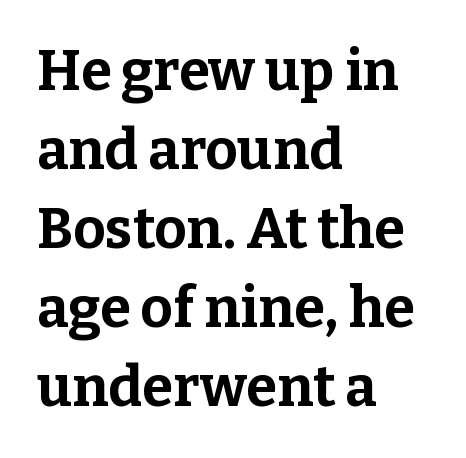
The image shows 56 px bold serif type, upright; set left-aligned, normal line spacing (1.41x), normal letter spacing, not underlined; low stroke contrast and a medium x-height.
